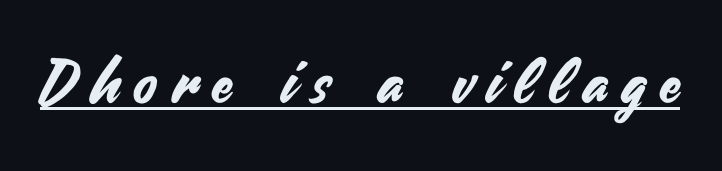
The image shows 61 px sans-serif type; set unusually wide letter spacing (+0.25 em), underlined; medium stroke contrast and a small x-height.
